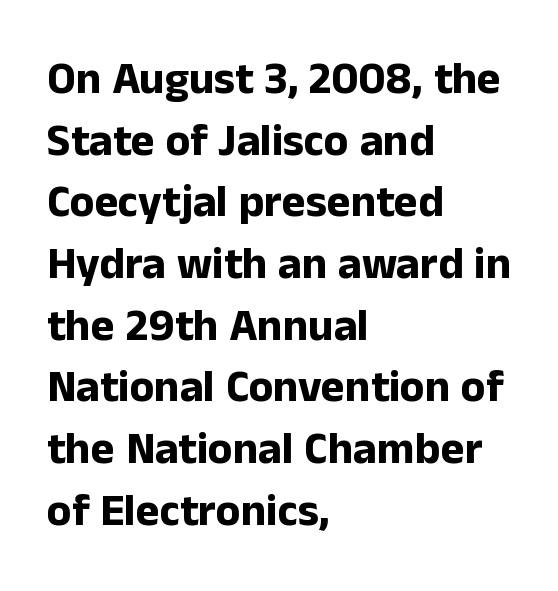
Vertical spacing — default. Students, this is bold: see how much ink each stroke carries. Quick note: not italic, upright. Horizontally, the lines are justified to the leading edge only.
